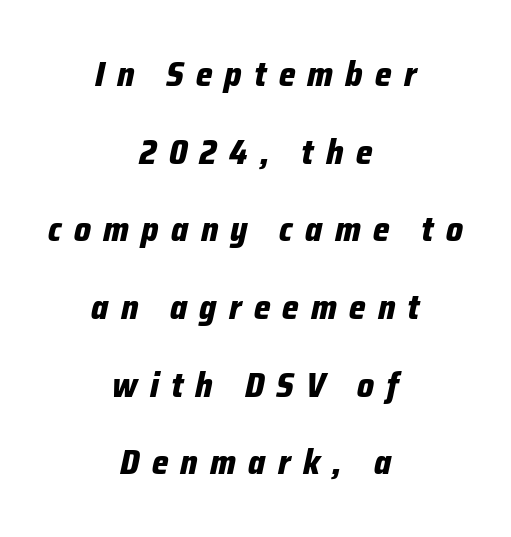
The image shows 35 px bold, condensed type, italic (leaning right); set centered, loose line spacing (2.22x), unusually wide letter spacing (+0.35 em), not underlined; low stroke contrast and a medium x-height.
